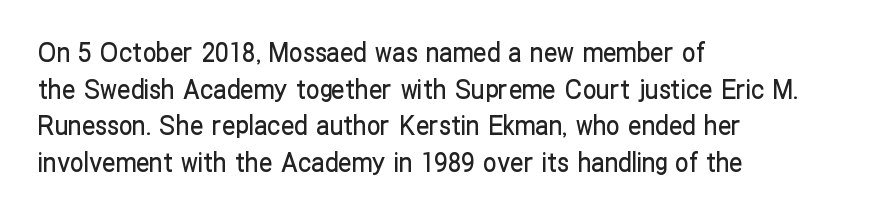
Q: Is the text italic (slanted)? A: No, it is upright.
Q: Is the text underlined? A: No.
Q: How is the paragraph aligned? A: Left-aligned.
Q: Is the spacing between letters normal or unusually wide? A: Normal.
Q: Is the spacing between lines tight, normal or loose? A: Normal.
